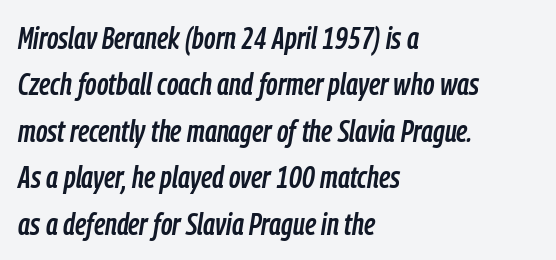
The image shows 31 px condensed type, italic (leaning right); set left-aligned, normal line spacing (1.5x), normal letter spacing, not underlined; low stroke contrast and a medium x-height.
